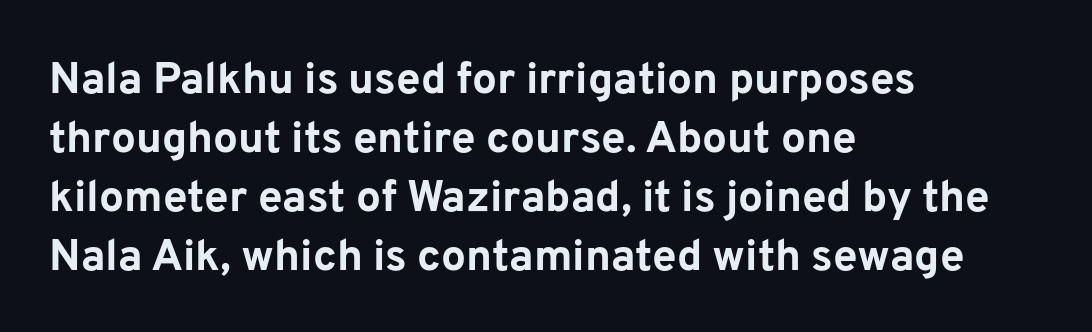
The specimen reads as upright at a glance. The rendering uses a bold face; every stroke is thick and dark. The glyphs are unaccompanied by any horizontal stroke below them. The rendering uses a moderate line-height, typical for paragraphs.
